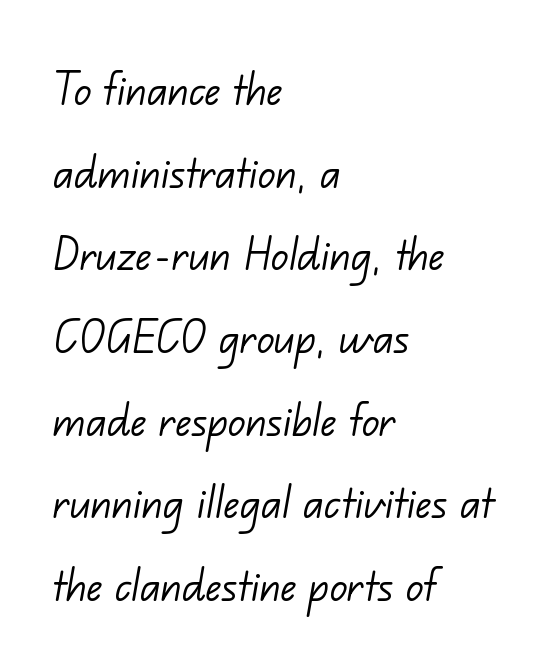
The image shows 53 px light sans-serif type; set left-aligned, normal line spacing (1.56x), normal letter spacing, not underlined; low stroke contrast and a small x-height.
